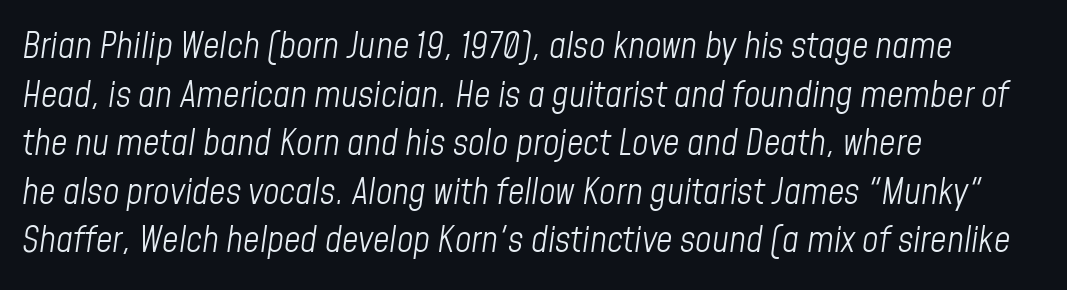
The font is comparable to plain body text, perhaps lighter. The gap between lines stays unmarked. Standard letterfit; no display-style spreading of the glyphs. The passage is arranged the way most books set body copy — flush left.
